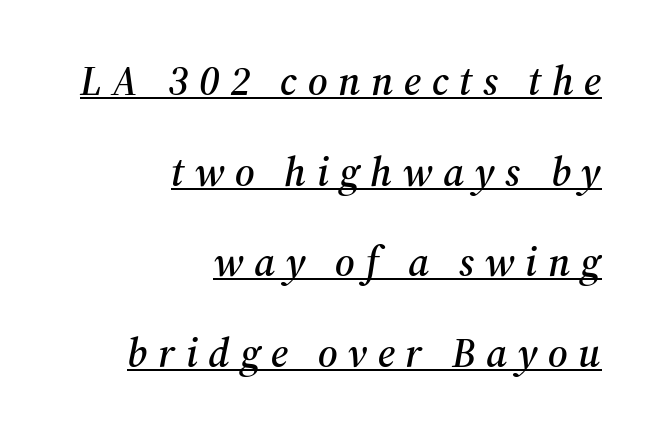
The compositor pushed each line to the right boundary. This sample trades compactness for vertical openness between lines. Decoration check: the copy is underlined. Spacing verdict: proportional, widths tailored to each character.
